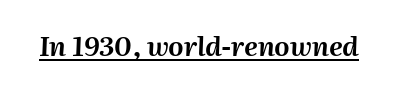
The image shows 27 px text type, italic (leaning right); set normal letter spacing, underlined.
